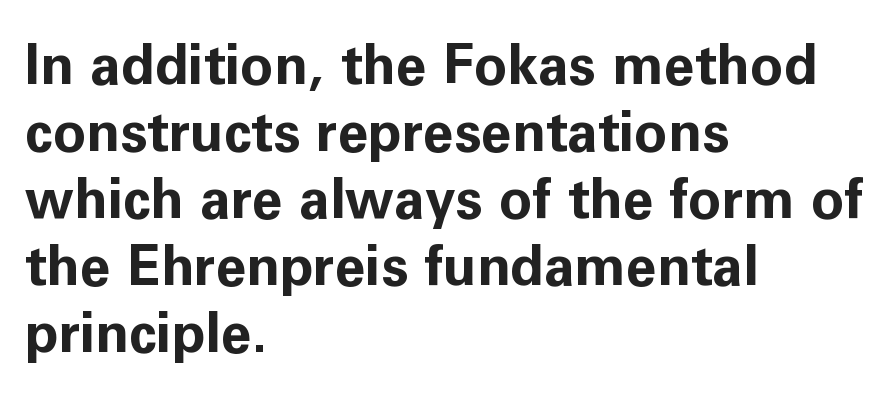
The letters stand upright; this is a roman face. Stroke thickness is high; the sample reads as a true bold. Beneath every word, the page is bare. The type is set solid horizontally, with unmodified tracking. Do the characters align in a grid? No, the font is proportional. Does the type have serifs? No, each stem ends abruptly.
